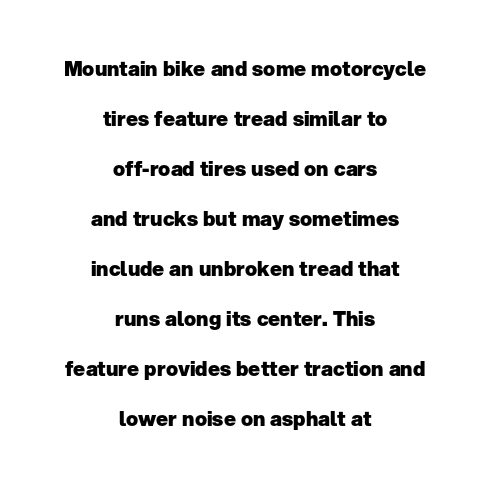
The typesetting leans heavy: a genuine bold. Vertically, the passage feels expansive, rows floating well apart. Bare-footed words on every line. Reading down the block, each line starts at a different indent, mirrored at its end. Tracking here is standard; glyphs follow each other at the usual distance.
